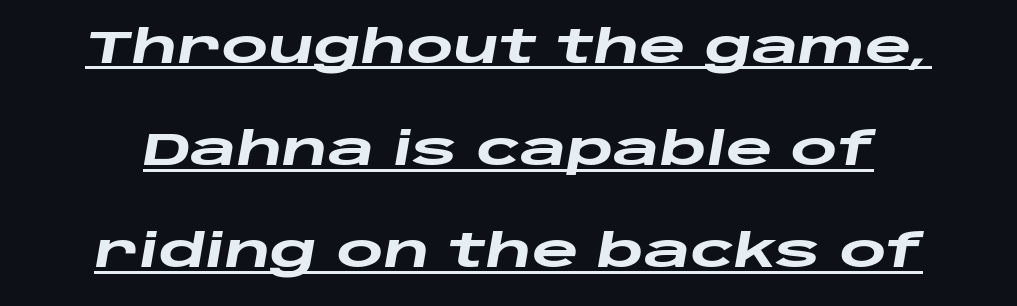
Q: Is the text bold? A: Yes.
Q: Is the text italic (slanted)? A: Yes, it leans right by about 10 degrees.
Q: Is the text underlined? A: Yes.
Q: Is the spacing between letters normal or unusually wide? A: Normal.
Q: Is the spacing between lines tight, normal or loose? A: Loose.
Q: Width (condensed, normal, or wide)? A: Wide.
Q: Stroke contrast? A: Low.
Q: x-height? A: Large.
Q: Monospaced? A: No.
